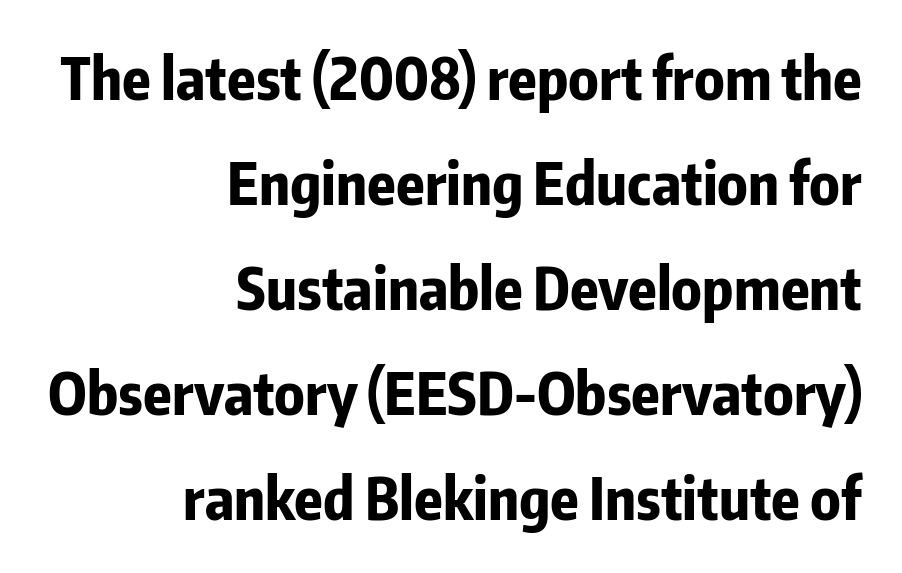
The image shows 58 px bold, condensed sans-serif type, upright; set right-aligned, line spacing 1.81x, normal letter spacing, not underlined; low stroke contrast and a medium x-height.
